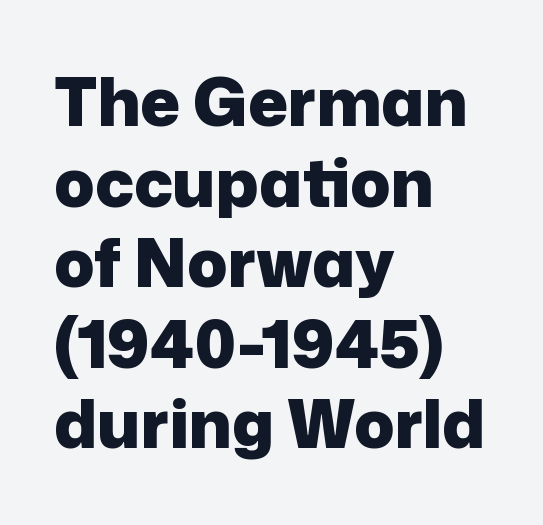
{"serif": "no", "italic": "no", "bold": "yes", "weight": "heavy", "width": "normal", "stroke_contrast": "low", "x_height": "medium", "monospaced": "no", "underline": "no", "align": "left", "line_spacing_ratio": 1.22, "letter_spacing": "normal", "letter_spacing_em": 0.0, "glyph_px": 66}
